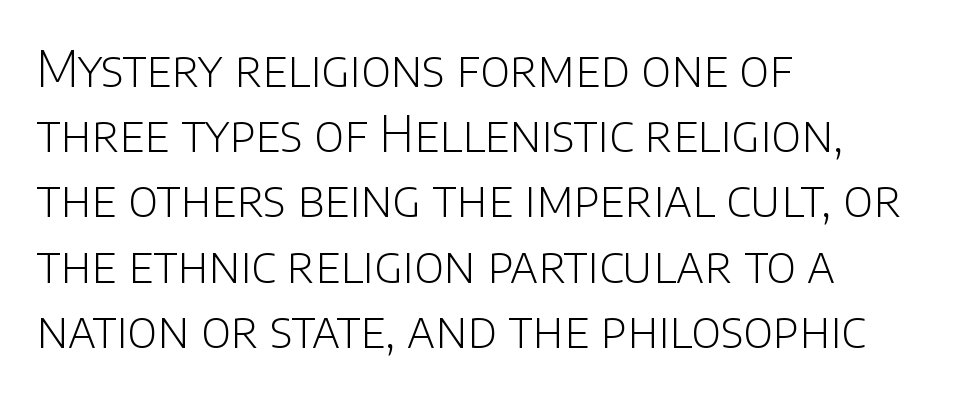
The image shows 49 px light sans-serif type, upright; set left-aligned, normal line spacing (1.33x), normal letter spacing, not underlined; low stroke contrast and a large x-height.
